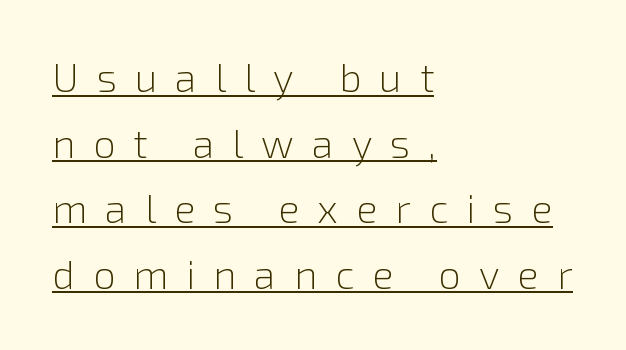
The image shows 40 px light sans-serif type, upright; set left-aligned, normal line spacing (1.64x), unusually wide letter spacing (+0.45 em), underlined; low stroke contrast and a medium x-height.
